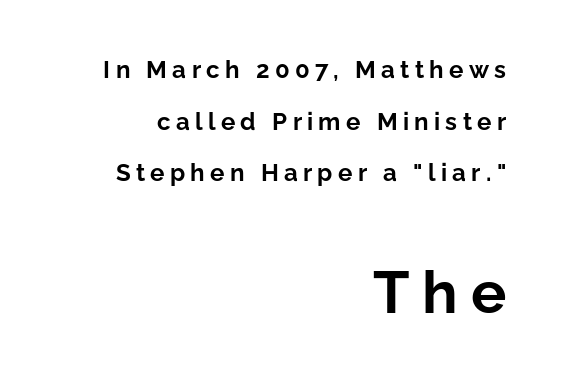
The image shows 59 px bold sans-serif type, upright; set right-aligned, loose line spacing (2.15x), unusually wide letter spacing (+0.22 em), not underlined; the second (bottom) block is 2.46x larger; low stroke contrast and a medium x-height.
